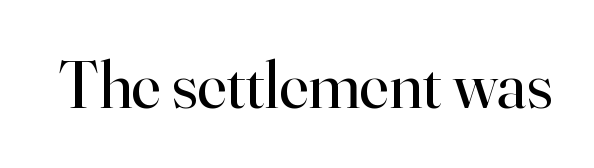
The image shows 67 px regular-weight serif type, upright; set normal letter spacing, not underlined; high stroke contrast and a small x-height.
